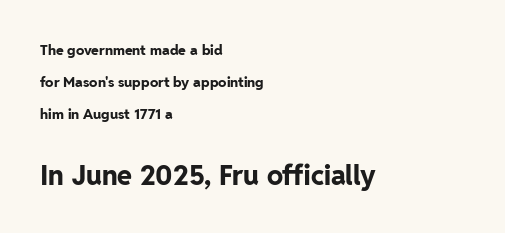
Q: Is the text bold? A: Yes.
Q: Is the text italic (slanted)? A: No, it is upright.
Q: Is the text underlined? A: No.
Q: How is the paragraph aligned? A: Left-aligned.
Q: Is the spacing between letters normal or unusually wide? A: Normal.
Q: Is the spacing between lines tight, normal or loose? A: Loose.
Q: Which block of text is set in a larger size, the first (top) or the second (bottom)? A: The second (bottom) one.
